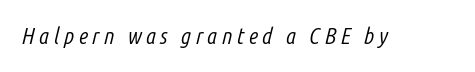
The image shows 23 px text type, italic (leaning right); set not underlined.
